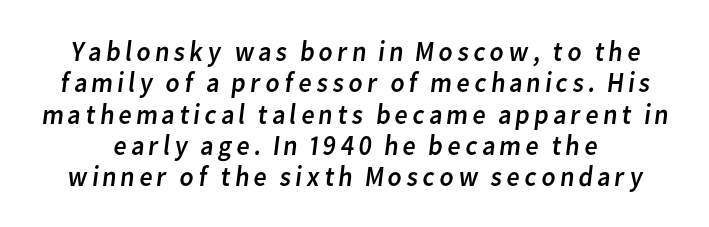
Cramped leading. The glyphs are unaccompanied by any horizontal stroke below them. The font sits on the lighter half of the weight spectrum, regular included. Think of a printed novel: that variable character pitch is what you see here. The glyphs in this specimen are sans serif.
